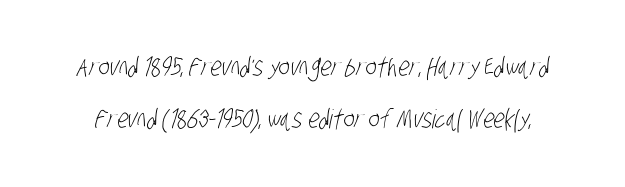
Descender tails drop into unmarked territory. Is the type heavy? It reads as light-to-regular instead. Leading is clearly above the norm, producing a sparse column. Characters follow at the spacing the type designer built in.
